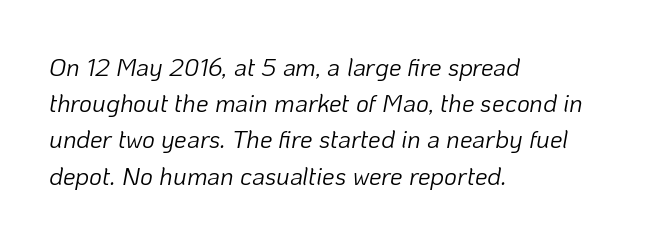
The image shows 25 px text type, italic (leaning right); set left-aligned, normal line spacing (1.45x), normal letter spacing, not underlined.
